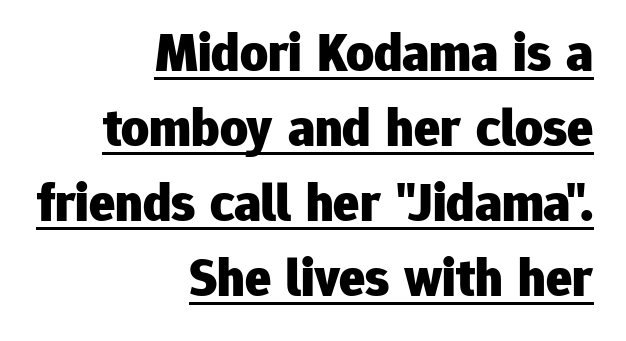
Q: Is the text bold? A: Yes.
Q: Is the text italic (slanted)? A: No, it is upright.
Q: Is the typeface a serif or a sans-serif typeface? A: Sans-serif.
Q: Is the text underlined? A: Yes.
Q: How is the paragraph aligned? A: Right-aligned.
Q: Is the spacing between letters normal or unusually wide? A: Normal.
Q: Is the spacing between lines tight, normal or loose? A: Normal.
Q: Width (condensed, normal, or wide)? A: Normal.
Q: Stroke contrast? A: Low.
Q: x-height? A: Medium.
Q: Monospaced? A: No.
